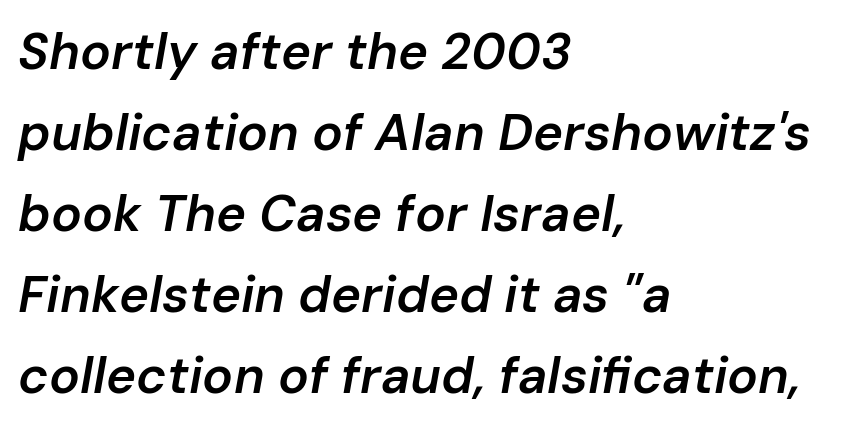
Q: Is the text bold? A: Semi-bold.
Q: Is the text italic (slanted)? A: Yes, it leans right by about 10 degrees.
Q: Is the text underlined? A: No.
Q: How is the paragraph aligned? A: Left-aligned.
Q: Is the spacing between letters normal or unusually wide? A: Normal.
Q: Is the spacing between lines tight, normal or loose? A: Normal.
Q: Width (condensed, normal, or wide)? A: Normal.
Q: Stroke contrast? A: Low.
Q: x-height? A: Medium.
Q: Monospaced? A: No.
